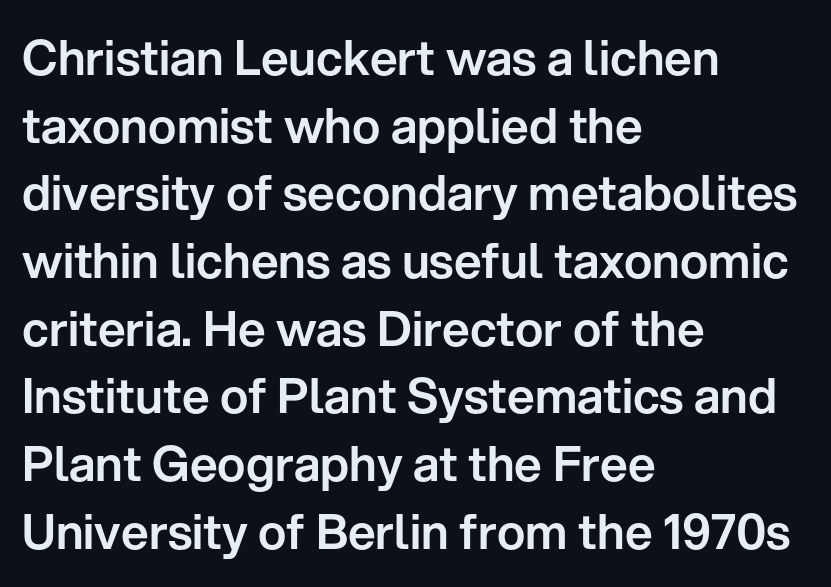
{"serif": "no", "italic": "no", "width": "normal", "stroke_contrast": "low", "x_height": "medium", "monospaced": "no", "underline": "no", "align": "left", "line_spacing": "normal", "line_spacing_ratio": 1.41, "letter_spacing": "normal", "letter_spacing_em": 0.0, "glyph_px": 48}
